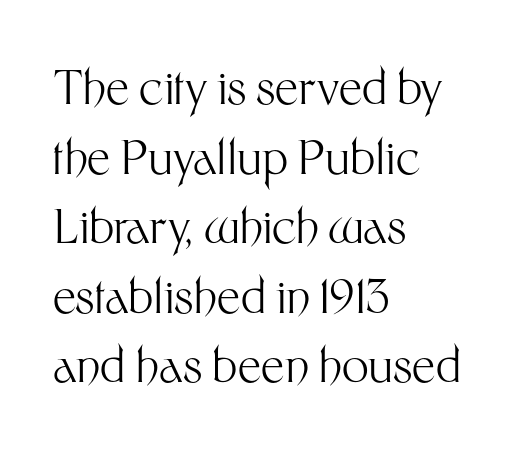
Q: Is the text bold? A: No.
Q: Is the text italic (slanted)? A: No, it is upright.
Q: Is the typeface a serif or a sans-serif typeface? A: Sans-serif.
Q: Is the text underlined? A: No.
Q: How is the paragraph aligned? A: Left-aligned.
Q: Is the spacing between letters normal or unusually wide? A: Normal.
Q: Is the spacing between lines tight, normal or loose? A: Normal.
Q: Width (condensed, normal, or wide)? A: Normal.
Q: Stroke contrast? A: Medium.
Q: x-height? A: Medium.
Q: Monospaced? A: No.
